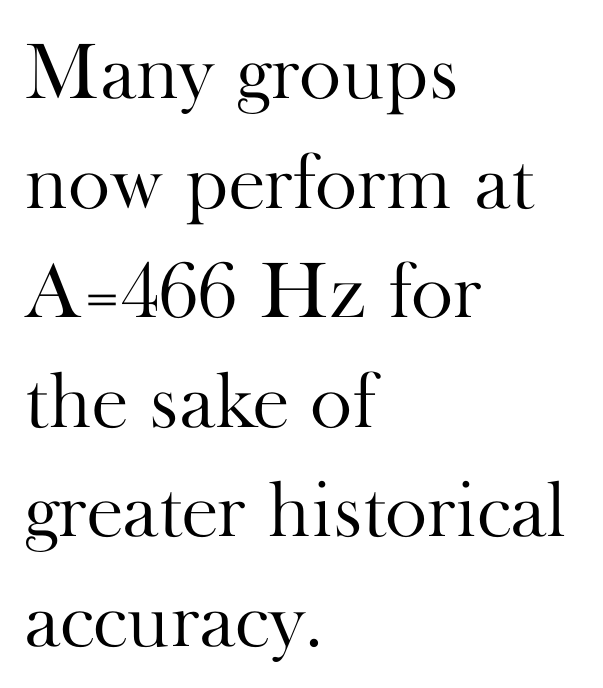
Italic? Not at all — the glyphs are vertical. Note the varied advance widths — an 'i' is clearly narrower than an 'm'. Glance below the letters and you will spot only blank space. Typeset ragged right — the left edge is the straight one. Whoever set this chose a conventional vertical rhythm.
